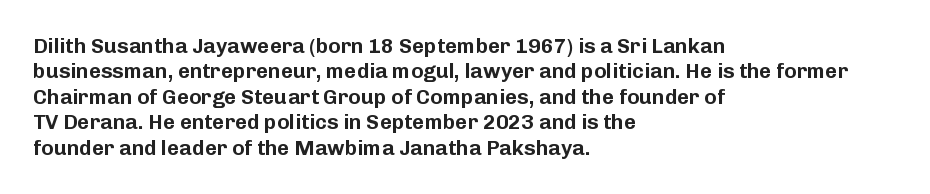
The image shows 21 px text type, upright; set left-aligned, line spacing 1.21x, normal letter spacing, not underlined.
